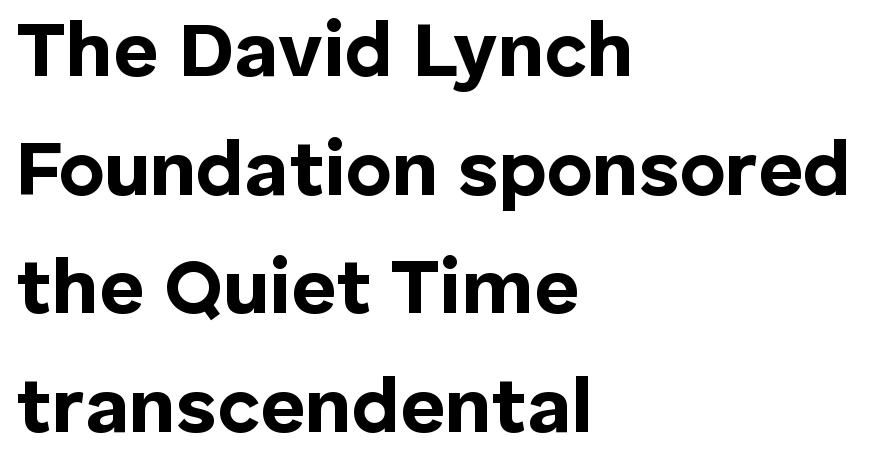
{"serif": "no", "italic": "no", "bold": "yes", "weight": "bold", "width": "normal", "stroke_contrast": "low", "x_height": "medium", "monospaced": "no", "underline": "no", "align": "left", "line_spacing": "normal", "line_spacing_ratio": 1.52, "letter_spacing": "normal", "letter_spacing_em": 0.0, "glyph_px": 78}
